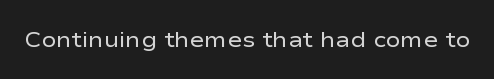
The space directly below the letters is spotless. Quick note: not italic, upright. The line texture is even and compact thanks to regular tracking. These glyphs show unthickened strokes, regular width or finer.
